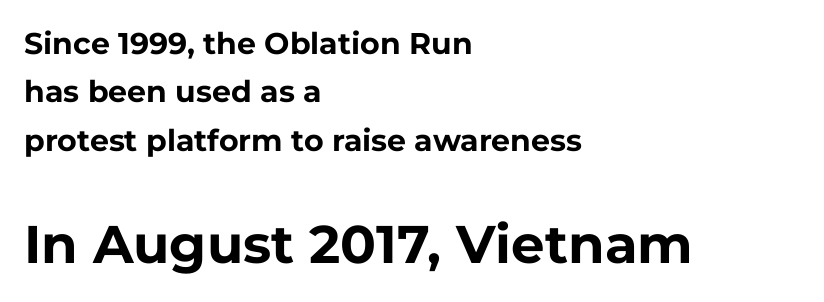
{"serif": "no", "italic": "no", "bold": "yes", "weight": "bold", "width": "normal", "stroke_contrast": "low", "x_height": "medium", "monospaced": "no", "underline": "no", "align": "left", "line_spacing": "normal", "line_spacing_ratio": 1.61, "letter_spacing": "normal", "letter_spacing_em": 0.0, "larger_block": "second", "size_ratio": 1.77, "glyph_px": 53}
